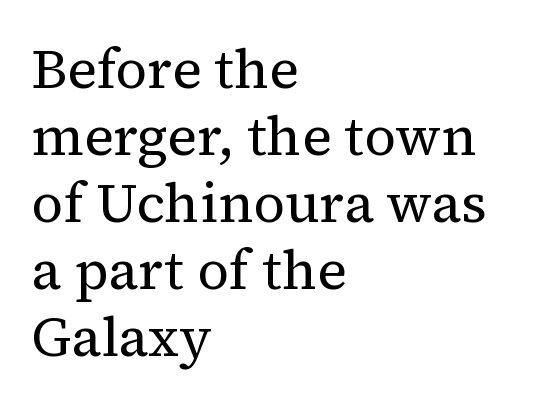
The image shows 55 px regular-weight serif type, upright; set left-aligned, line spacing 1.22x, normal letter spacing, not underlined; medium stroke contrast and a medium x-height.
